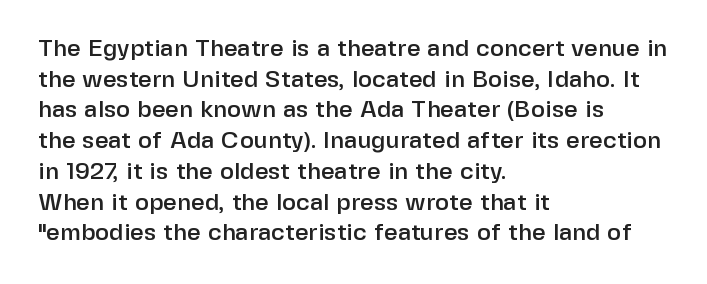
{"italic": "no", "underline": "no", "align": "left", "line_spacing": "normal", "line_spacing_ratio": 1.28, "letter_spacing": "normal", "letter_spacing_em": 0.0, "glyph_px": 24}
